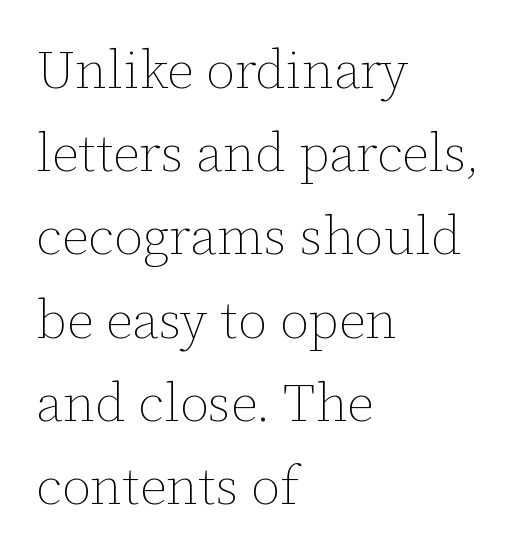
Q: Is the text bold? A: No.
Q: Is the text italic (slanted)? A: No, it is upright.
Q: Is the text underlined? A: No.
Q: How is the paragraph aligned? A: Left-aligned.
Q: Is the spacing between letters normal or unusually wide? A: Normal.
Q: Is the spacing between lines tight, normal or loose? A: Normal.
Q: Width (condensed, normal, or wide)? A: Normal.
Q: Stroke contrast? A: Low.
Q: x-height? A: Medium.
Q: Monospaced? A: No.
